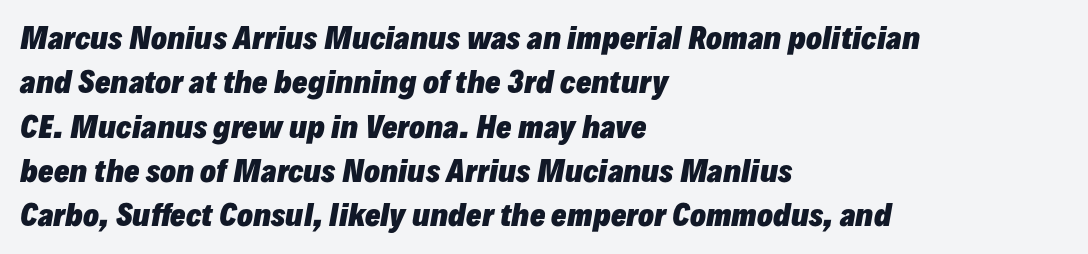
Q: Is the text bold? A: Yes.
Q: Is the text italic (slanted)? A: Yes, it leans right by about 10 degrees.
Q: Is the text underlined? A: No.
Q: How is the paragraph aligned? A: Left-aligned.
Q: Is the spacing between letters normal or unusually wide? A: Normal.
Q: Is the spacing between lines tight, normal or loose? A: Normal.
Q: Width (condensed, normal, or wide)? A: Normal.
Q: Stroke contrast? A: Low.
Q: x-height? A: Medium.
Q: Monospaced? A: No.
